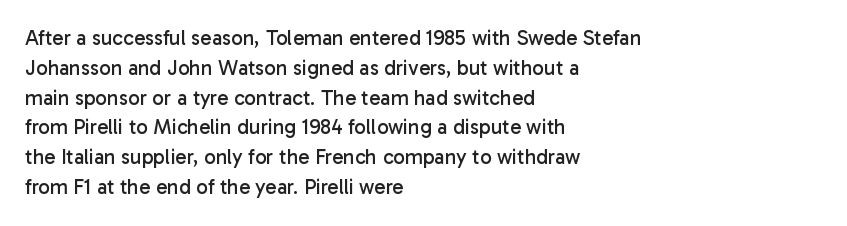
The image shows 21 px text type, upright; set left-aligned, normal line spacing (1.42x), normal letter spacing, not underlined.
